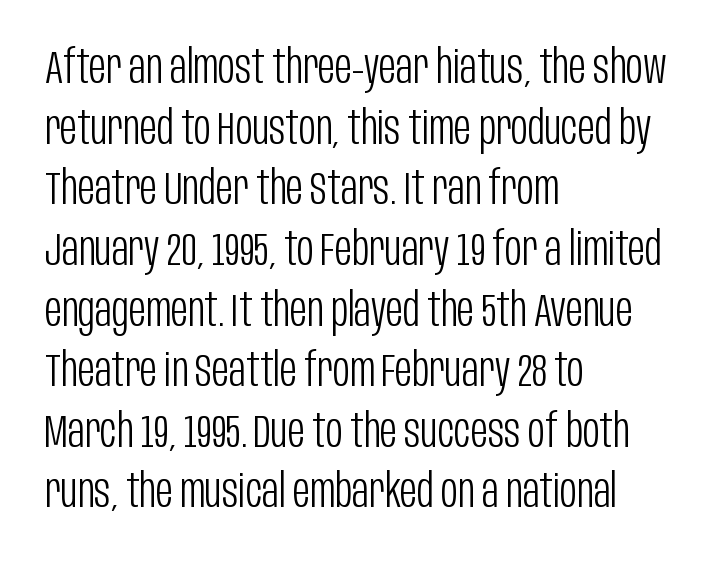
The image shows 47 px light, condensed sans-serif type, upright; set left-aligned, normal line spacing (1.29x), normal letter spacing, not underlined; low stroke contrast and a large x-height.
